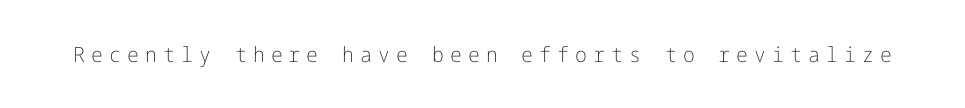
{"italic": "no", "bold": "no", "underline": "no", "letter_spacing": "wide", "letter_spacing_em": 0.29, "glyph_px": 21}
